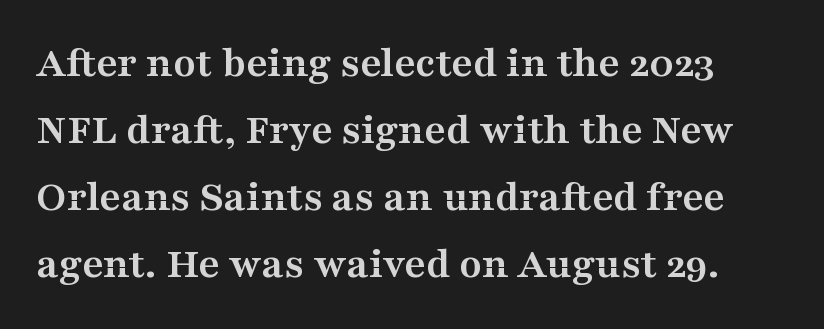
Whoever set this chose a conventional vertical rhythm. The face used here is proportionally spaced, like ordinary book or web type. Ascenders rise straight up at ninety degrees. Look at the stroke-to-counter ratio: heavy, a bold.
